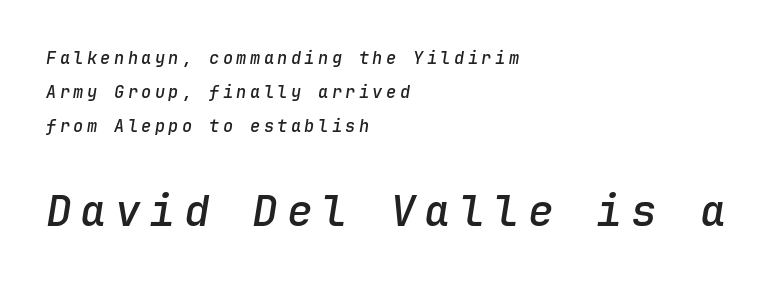
{"italic": "yes", "lean": "right", "slant_degrees": 9, "bold": "semi", "weight": "semibold", "width": "normal", "stroke_contrast": "low", "x_height": "medium", "monospaced": "yes", "underline": "no", "align": "left", "line_spacing": "loose", "line_spacing_ratio": 2.0, "letter_spacing": "wide", "letter_spacing_em": 0.2, "larger_block": "second", "size_ratio": 2.53, "glyph_px": 43}
